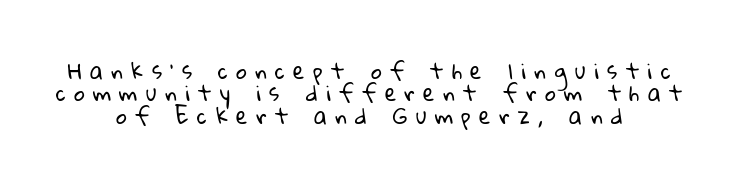
Q: Is the text bold? A: No.
Q: Is the text underlined? A: No.
Q: How is the paragraph aligned? A: Centered.
Q: Is the spacing between letters normal or unusually wide? A: Unusually wide.
Q: Is the spacing between lines tight, normal or loose? A: Tight.
